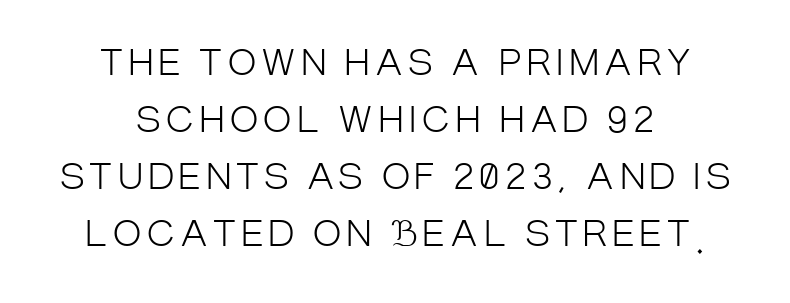
Q: Is the text bold? A: No.
Q: Is the text italic (slanted)? A: No, it is upright.
Q: Is the typeface a serif or a sans-serif typeface? A: Sans-serif.
Q: Is the text underlined? A: No.
Q: How is the paragraph aligned? A: Centered.
Q: Is the spacing between lines tight, normal or loose? A: Normal.
Q: Width (condensed, normal, or wide)? A: Condensed.
Q: Stroke contrast? A: Low.
Q: x-height? A: Large.
Q: Monospaced? A: No.
